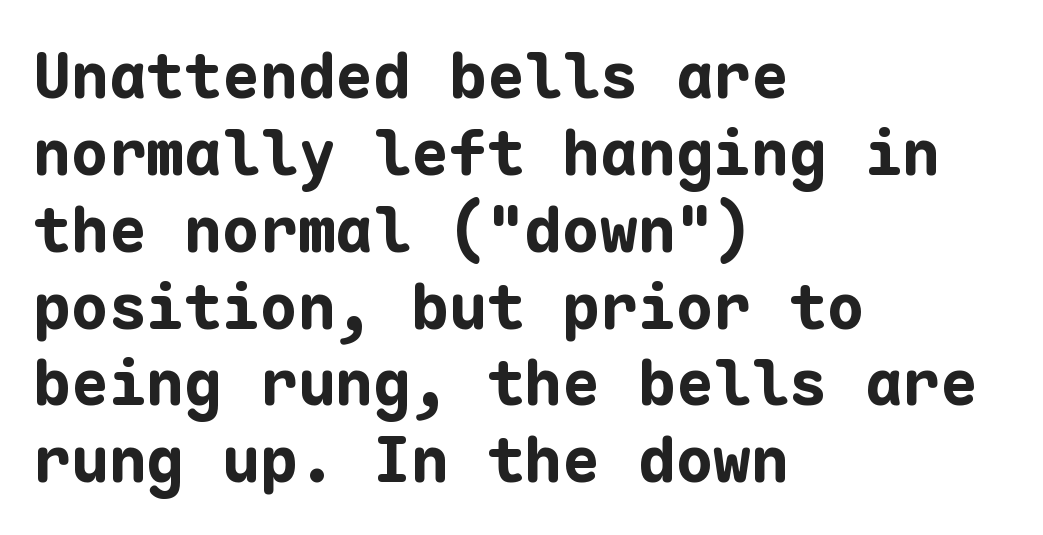
Q: Is the text bold? A: Yes.
Q: Is the text italic (slanted)? A: No, it is upright.
Q: Is the typeface a serif or a sans-serif typeface? A: Sans-serif.
Q: Is the text underlined? A: No.
Q: How is the paragraph aligned? A: Left-aligned.
Q: Is the spacing between letters normal or unusually wide? A: Normal.
Q: Width (condensed, normal, or wide)? A: Normal.
Q: Stroke contrast? A: Low.
Q: x-height? A: Medium.
Q: Monospaced? A: Yes.
